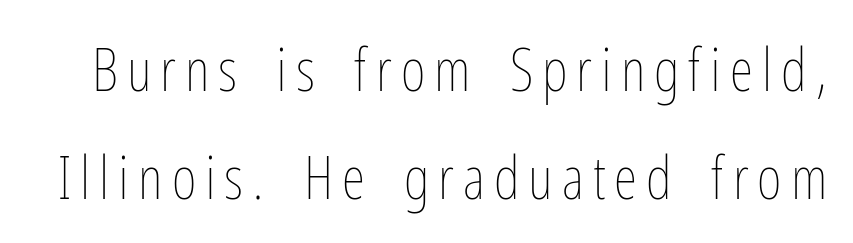
The image shows 60 px thin, condensed type, upright; set line spacing 1.8x, not underlined; low stroke contrast and a medium x-height.
